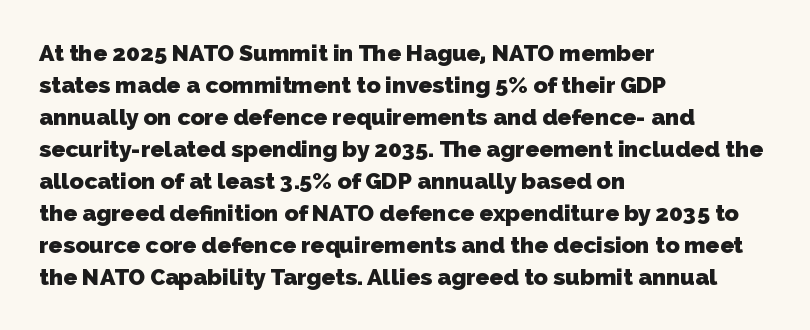
The image shows 23 px bold type; set left-aligned, normal line spacing (1.39x), normal letter spacing, not underlined.
